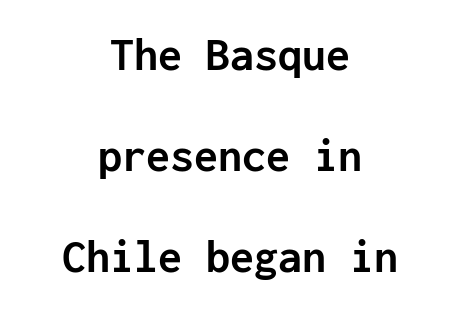
Q: Is the text bold? A: Yes.
Q: Is the text italic (slanted)? A: No, it is upright.
Q: Is the typeface a serif or a sans-serif typeface? A: Sans-serif.
Q: Is the text underlined? A: No.
Q: How is the paragraph aligned? A: Centered.
Q: Is the spacing between letters normal or unusually wide? A: Normal.
Q: Is the spacing between lines tight, normal or loose? A: Loose.
Q: Width (condensed, normal, or wide)? A: Normal.
Q: Stroke contrast? A: Low.
Q: x-height? A: Medium.
Q: Monospaced? A: Yes.
